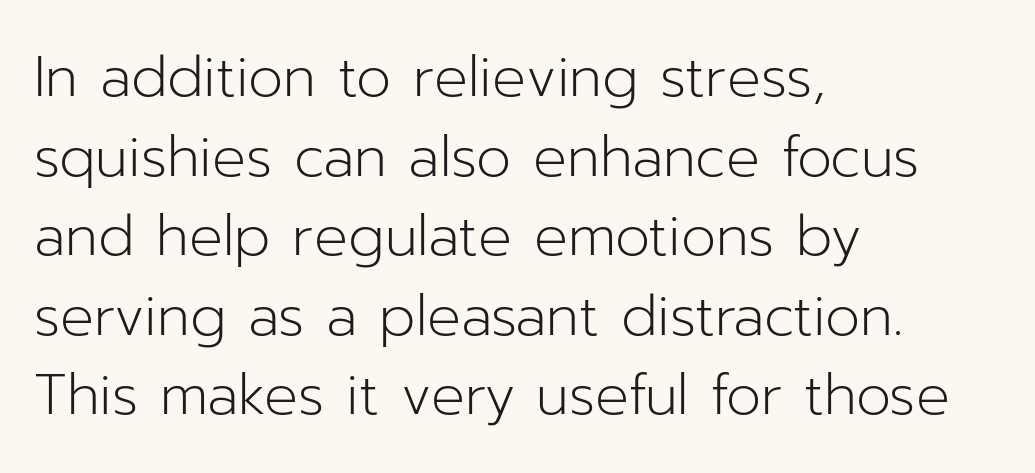
Every stem runs plumb, perpendicular to the baseline. Counters stay open thanks to moderate or lighter strokes. Line beginnings align vertically; line endings do not. The passage shown is typed in a proportional face where columns would drift. Baseline-to-baseline distance is the conventional proportion of letter height.
